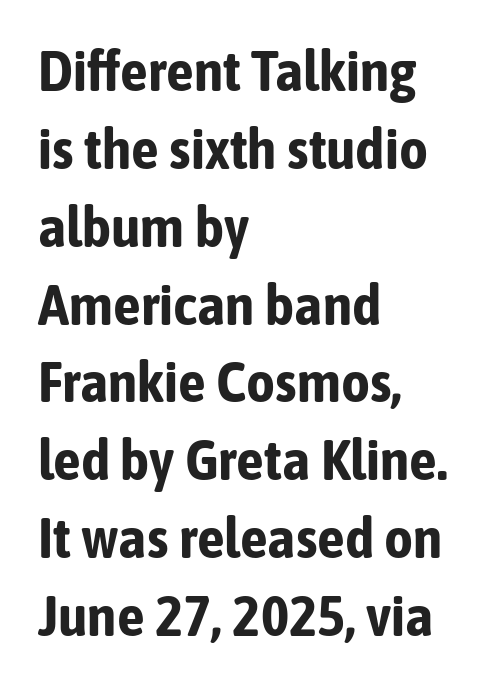
Q: Is the text bold? A: Yes.
Q: Is the text italic (slanted)? A: No, it is upright.
Q: Is the typeface a serif or a sans-serif typeface? A: Sans-serif.
Q: Is the text underlined? A: No.
Q: How is the paragraph aligned? A: Left-aligned.
Q: Is the spacing between letters normal or unusually wide? A: Normal.
Q: Is the spacing between lines tight, normal or loose? A: Normal.
Q: Width (condensed, normal, or wide)? A: Condensed.
Q: Stroke contrast? A: Low.
Q: x-height? A: Medium.
Q: Monospaced? A: No.
